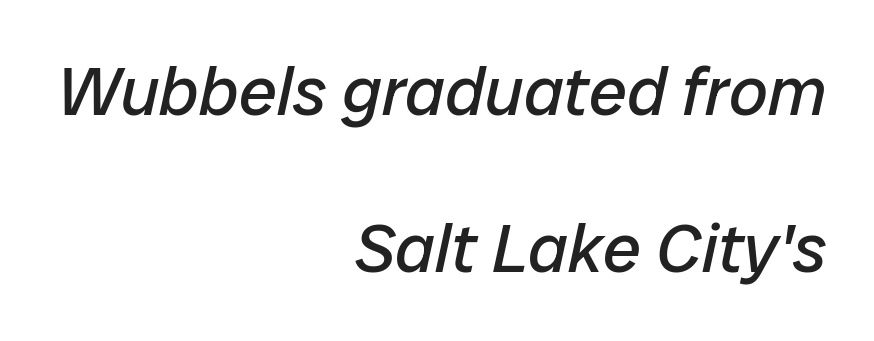
The image shows 69 px regular-weight type, italic (leaning right); set right-aligned, loose line spacing (2.28x), normal letter spacing, not underlined; low stroke contrast and a medium x-height.
